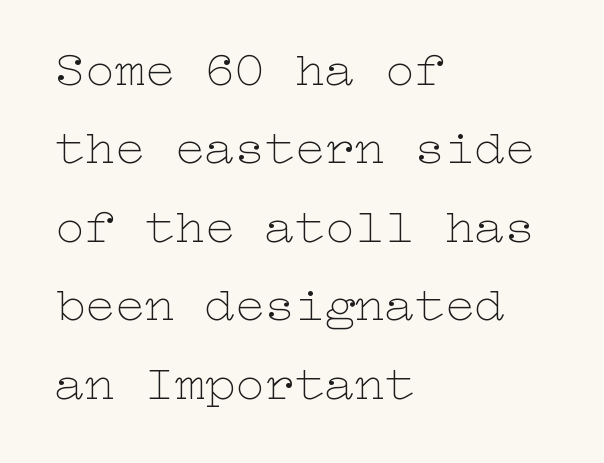
Horizontally, the lines are justified to the leading edge only. Weight: not bold — regular or lighter. Underline: absent. This sample keeps an unexceptional amount of space between lines.
